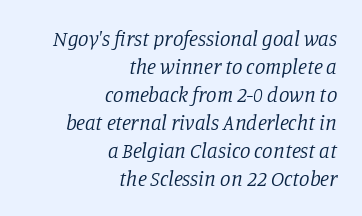
The image shows 21 px text type, italic (leaning right); set right-aligned, normal line spacing (1.33x), normal letter spacing, not underlined.
